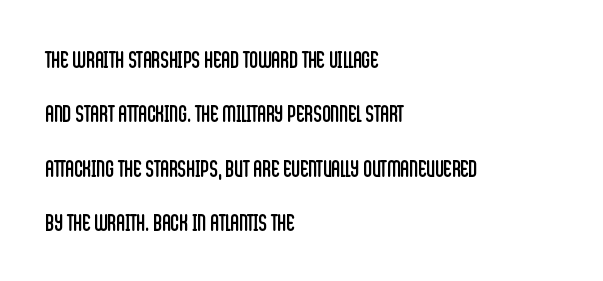
Which margin do the lines hug? The left one — the right edge is uneven. In terms of leading, this rendering errs on the spacious side. Is there any slant? The stems are plumb. Stems here are at most as thick as an everyday book face. The zone under the glyphs is completely vacant.
